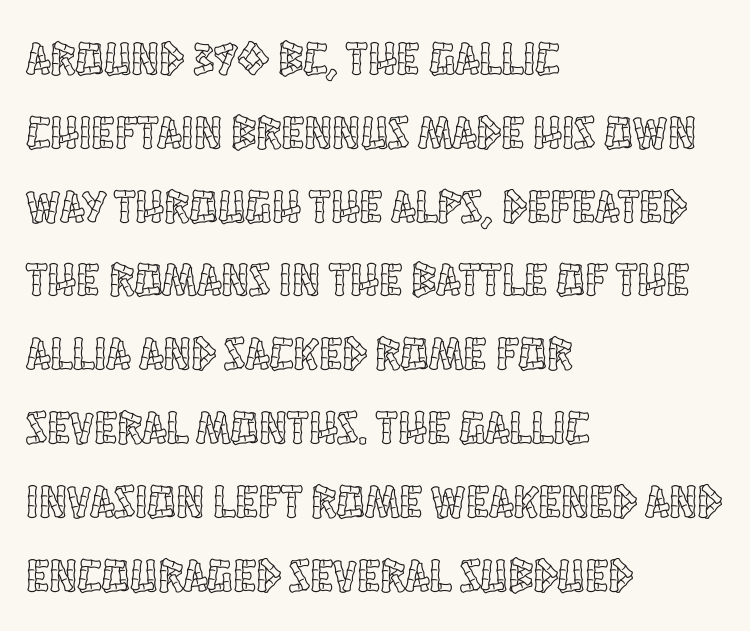
Style check: upright. Layout note: lines flush left. Honestly, the letter spacing is just normal — you wouldn't notice it. Underlining? Definitely not there. A typesetter would call this leading conventional body-copy spacing.
